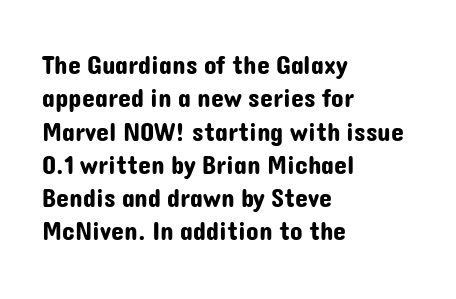
The image shows 26 px text type, upright; set left-aligned, normal line spacing (1.28x), normal letter spacing, not underlined.
